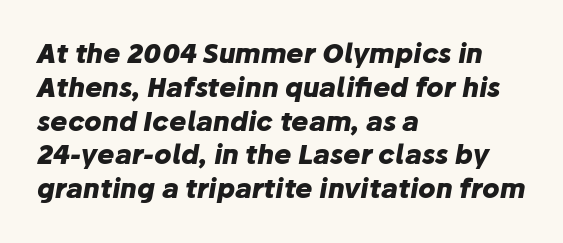
{"italic": "yes", "lean": "right", "slant_degrees": 10, "bold": "yes", "underline": "no", "align": "left", "line_spacing": "normal", "line_spacing_ratio": 1.3, "letter_spacing": "normal", "letter_spacing_em": 0.0, "glyph_px": 26}
